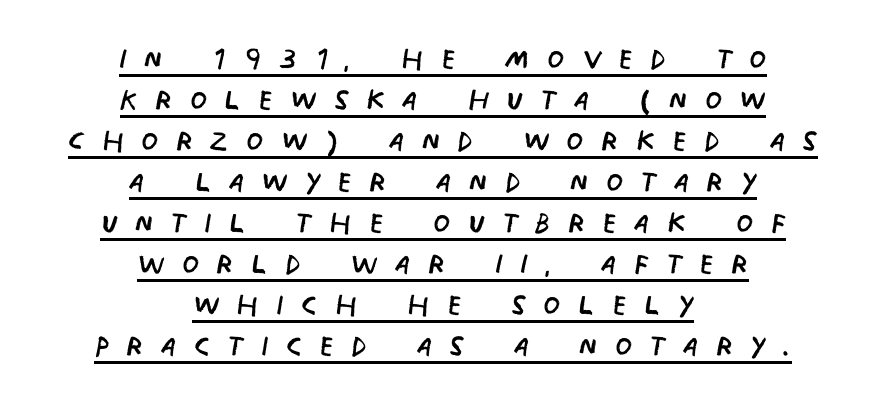
Q: Is the text bold? A: No.
Q: Is the typeface a serif or a sans-serif typeface? A: Sans-serif.
Q: Is the text underlined? A: Yes.
Q: How is the paragraph aligned? A: Centered.
Q: Is the spacing between letters normal or unusually wide? A: Unusually wide.
Q: Is the spacing between lines tight, normal or loose? A: Tight.
Q: Width (condensed, normal, or wide)? A: Condensed.
Q: Stroke contrast? A: Low.
Q: x-height? A: Large.
Q: Monospaced? A: No.
